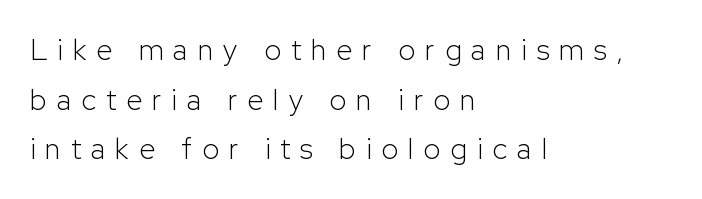
The image shows 29 px light sans-serif type, upright; set left-aligned, line spacing 1.71x, unusually wide letter spacing (+0.35 em), not underlined; low stroke contrast and a medium x-height.
